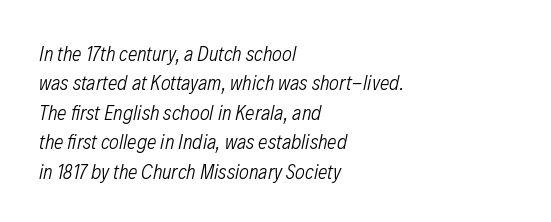
Compared with ordinary roman type, these characters are visibly tilted. Tracking here is standard; glyphs follow each other at the usual distance. Words float on clear page, feet unadorned. These lines sit exactly where default settings would place them.
